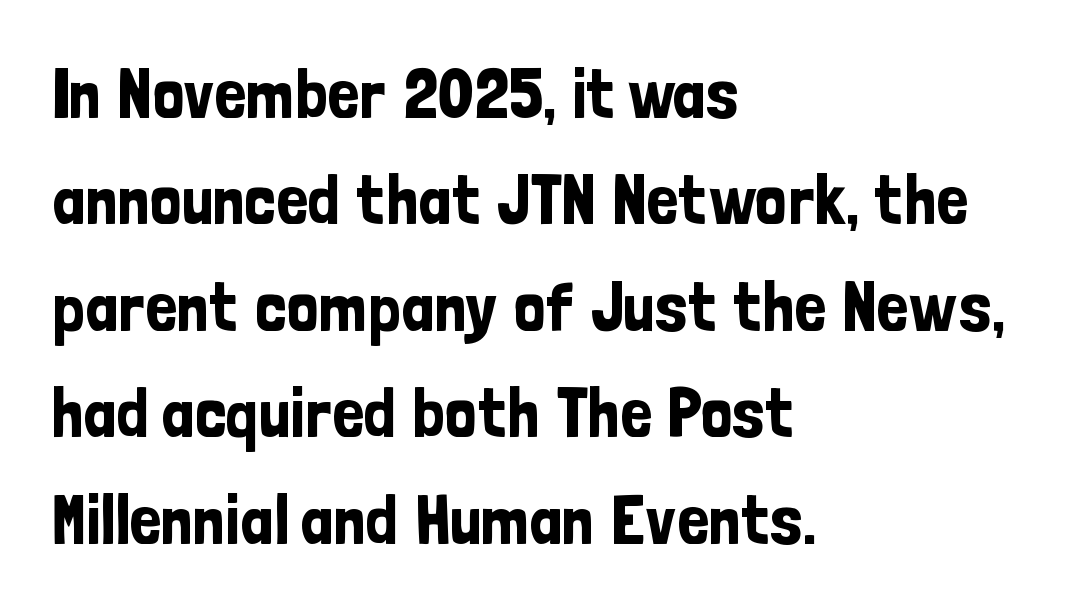
Standard letterfit; no display-style spreading of the glyphs. The face used here is proportionally spaced, like ordinary book or web type. Type style note: lacks serifs. Alignment: flush left.
